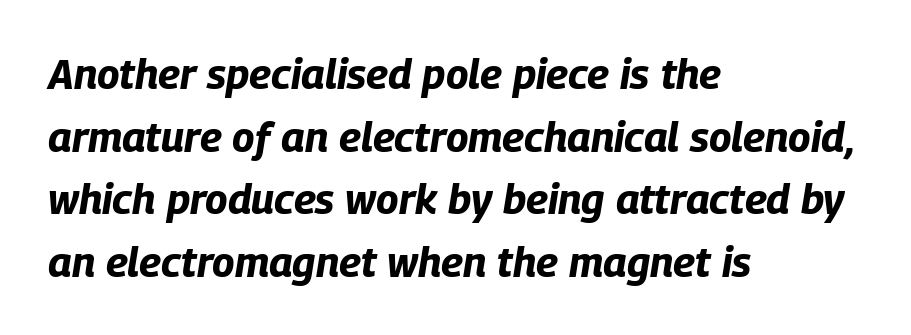
Q: Is the text bold? A: Yes.
Q: Is the text italic (slanted)? A: Yes, it leans right by about 9 degrees.
Q: Is the text underlined? A: No.
Q: How is the paragraph aligned? A: Left-aligned.
Q: Is the spacing between letters normal or unusually wide? A: Normal.
Q: Is the spacing between lines tight, normal or loose? A: Normal.
Q: Width (condensed, normal, or wide)? A: Condensed.
Q: Stroke contrast? A: Low.
Q: x-height? A: Large.
Q: Monospaced? A: No.
